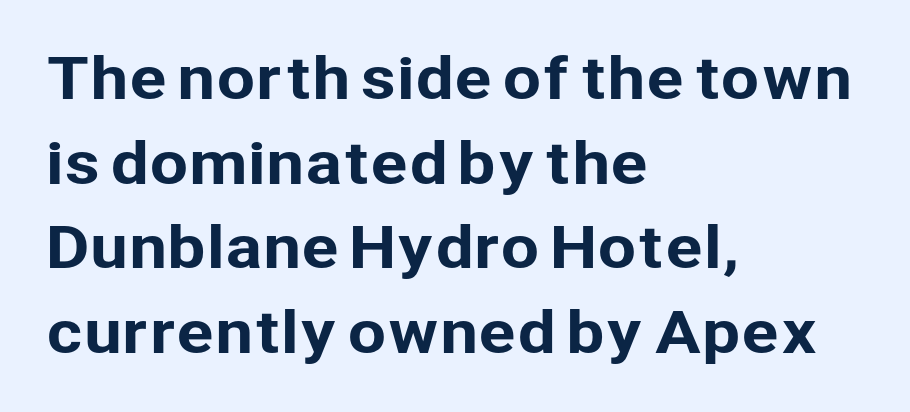
The image shows 56 px sans-serif type, upright; set left-aligned, normal line spacing (1.51x), normal letter spacing, not underlined; low stroke contrast and a medium x-height.
